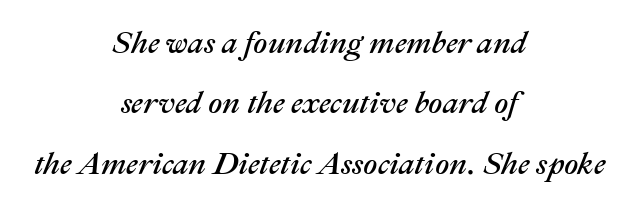
Q: Is the text italic (slanted)? A: Yes, it leans right by about 22 degrees.
Q: Is the text underlined? A: No.
Q: How is the paragraph aligned? A: Centered.
Q: Is the spacing between letters normal or unusually wide? A: Normal.
Q: Is the spacing between lines tight, normal or loose? A: Loose.
Q: Width (condensed, normal, or wide)? A: Normal.
Q: Stroke contrast? A: Medium.
Q: x-height? A: Medium.
Q: Monospaced? A: No.
